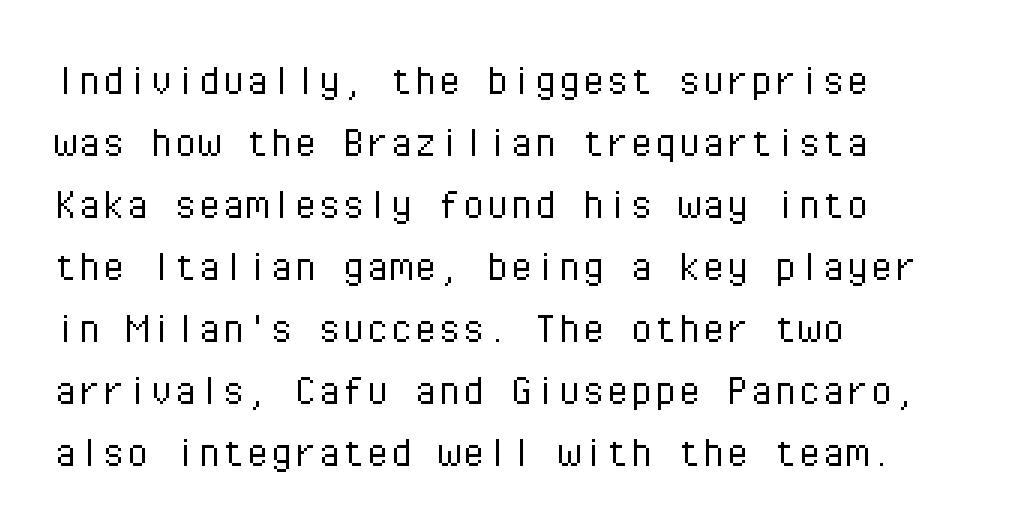
{"serif": "no", "italic": "no", "bold": "no", "weight": "light", "width": "normal", "stroke_contrast": "low", "x_height": "medium", "monospaced": "yes", "underline": "no", "align": "left", "line_spacing": "normal", "line_spacing_ratio": 1.29, "letter_spacing": "normal", "letter_spacing_em": 0.0, "glyph_px": 48}
